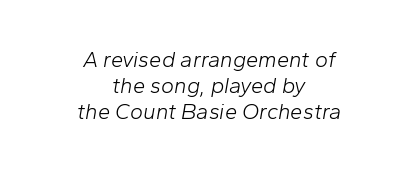
The image shows 22 px text type, italic (leaning right); set centered, line spacing 1.19x, normal letter spacing, not underlined.
